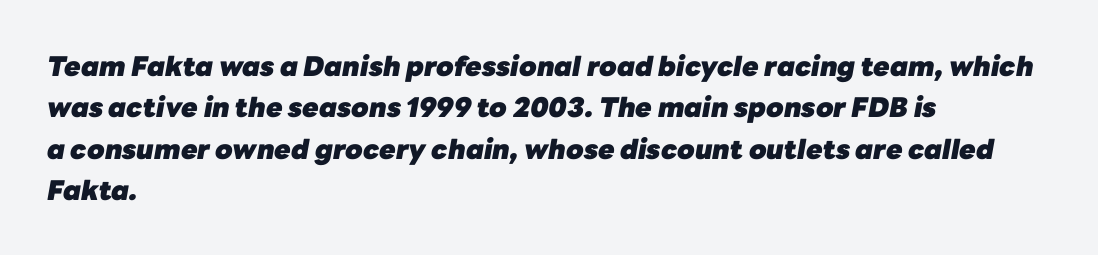
{"italic": "yes", "lean": "right", "slant_degrees": 10, "bold": "yes", "underline": "no", "align": "left", "line_spacing": "normal", "line_spacing_ratio": 1.53, "letter_spacing": "normal", "letter_spacing_em": 0.0, "glyph_px": 27}
